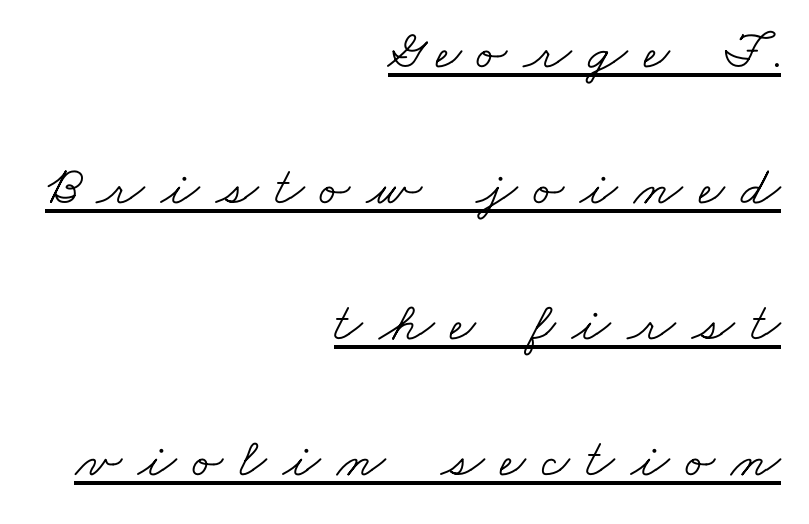
The image shows 56 px light, wide serif type; set right-aligned, loose line spacing (2.43x), unusually wide letter spacing (+0.29 em), underlined; low stroke contrast and a small x-height.
